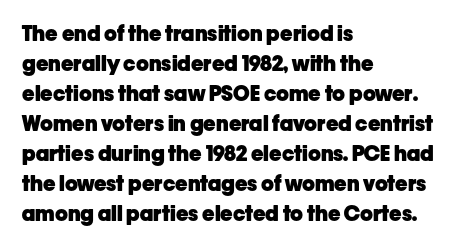
The image shows 21 px bold type, upright; set left-aligned, normal line spacing (1.43x), normal letter spacing, not underlined.
